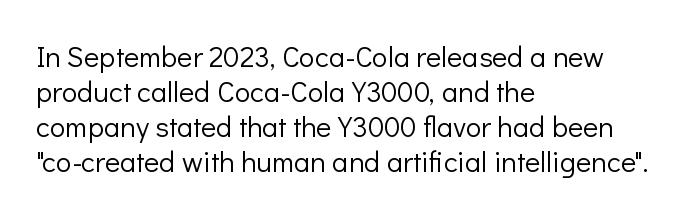
The image shows 29 px light sans-serif type, upright; set left-aligned, line spacing 1.21x, normal letter spacing, not underlined; low stroke contrast and a medium x-height.
